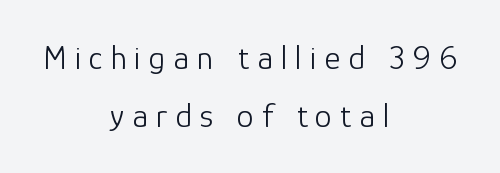
Q: Is the text bold? A: No.
Q: Is the text italic (slanted)? A: No, it is upright.
Q: Is the typeface a serif or a sans-serif typeface? A: Sans-serif.
Q: Is the text underlined? A: No.
Q: How is the paragraph aligned? A: Centered.
Q: Is the spacing between letters normal or unusually wide? A: Unusually wide.
Q: Is the spacing between lines tight, normal or loose? A: Normal.
Q: Width (condensed, normal, or wide)? A: Normal.
Q: Stroke contrast? A: Low.
Q: x-height? A: Medium.
Q: Monospaced? A: No.
